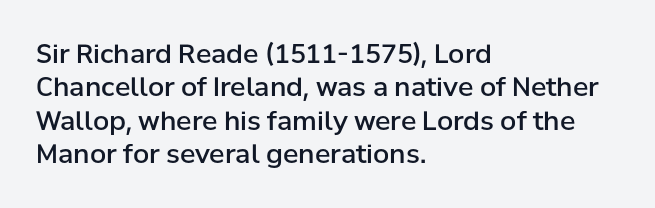
{"italic": "no", "bold": "semi", "underline": "no", "align": "left", "line_spacing": "normal", "line_spacing_ratio": 1.28, "letter_spacing": "normal", "letter_spacing_em": 0.0, "glyph_px": 26}
